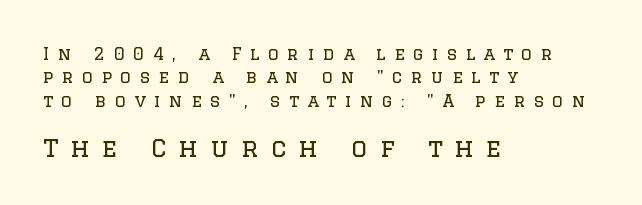
Display-style spreading of the glyphs; the letterfit is very open. Block two is the big one; block one sits smaller above it. Stroke thickness stays within the range of a standard reading face or lighter. Plain, unruled lines of type. The lettering stays uniformly vertical, giving the passage a roman look. This block has exactly the height ordinary leading produces.
